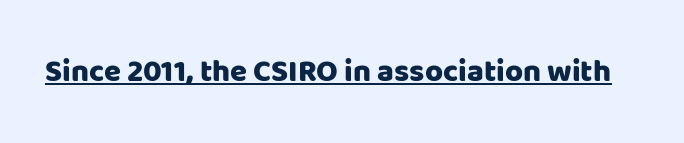
The image shows 31 px sans-serif type, upright; set normal letter spacing, underlined; low stroke contrast and a large x-height.
